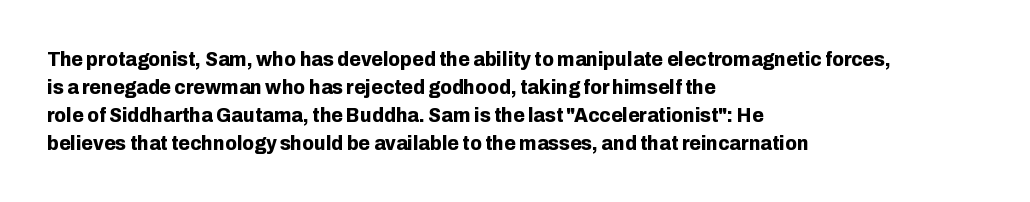
Q: Is the text bold? A: Yes.
Q: Is the text italic (slanted)? A: No, it is upright.
Q: Is the text underlined? A: No.
Q: How is the paragraph aligned? A: Left-aligned.
Q: Is the spacing between letters normal or unusually wide? A: Normal.
Q: Is the spacing between lines tight, normal or loose? A: Normal.
